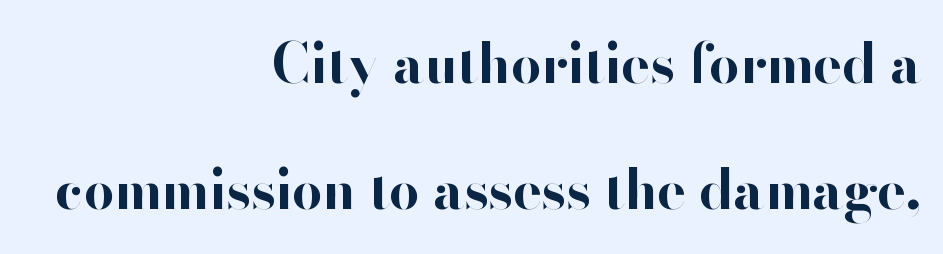
A great deal of white space separates one row of letters from the next. Its strokes are broad and dark, the hallmark of bold type. Nothing sits at the stroke ends, so this counts as sans-serif. Which margin do the lines hug? The right one — the left edge is uneven. These lines were composed using upright roman letters. Quick note: underline off.
